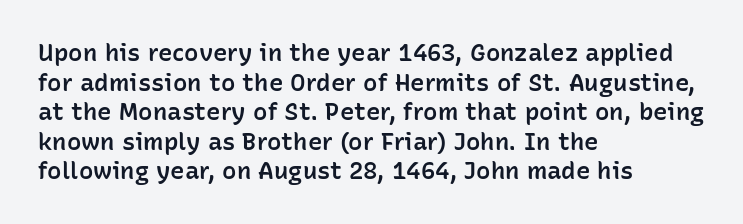
The image shows 24 px text type, upright; set left-aligned, line spacing 1.23x, normal letter spacing, not underlined.
